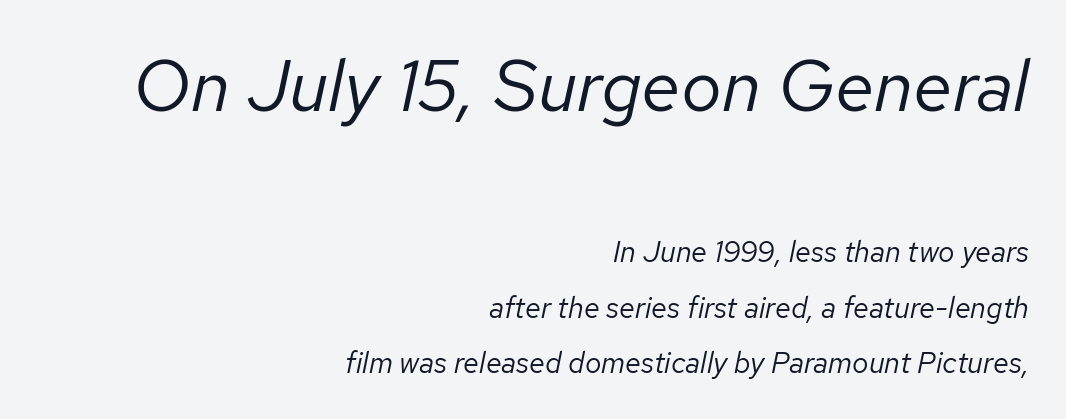
Q: Is the text bold? A: No.
Q: Is the text italic (slanted)? A: Yes, it leans right by about 12 degrees.
Q: Is the text underlined? A: No.
Q: How is the paragraph aligned? A: Right-aligned.
Q: Is the spacing between letters normal or unusually wide? A: Normal.
Q: Is the spacing between lines tight, normal or loose? A: Loose.
Q: Which block of text is set in a larger size, the first (top) or the second (bottom)? A: The first (top) one.
Q: Width (condensed, normal, or wide)? A: Normal.
Q: Stroke contrast? A: Low.
Q: x-height? A: Medium.
Q: Monospaced? A: No.
